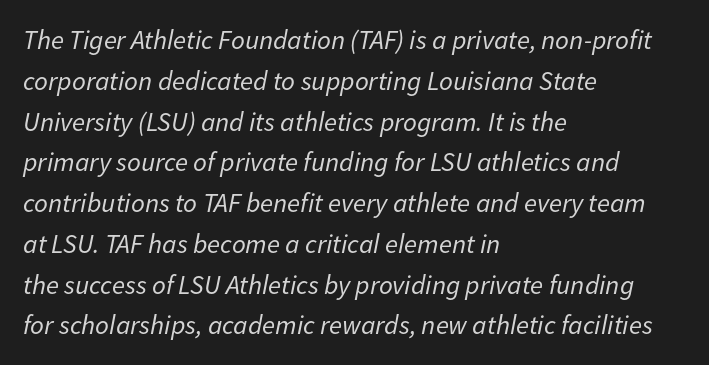
Q: Is the text bold? A: No.
Q: Is the text italic (slanted)? A: Yes, it leans right by about 11 degrees.
Q: Is the text underlined? A: No.
Q: How is the paragraph aligned? A: Left-aligned.
Q: Is the spacing between letters normal or unusually wide? A: Normal.
Q: Is the spacing between lines tight, normal or loose? A: Normal.
